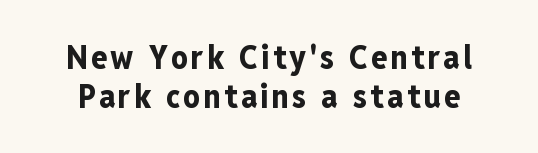
Q: Is the text bold? A: Yes.
Q: Is the text italic (slanted)? A: No, it is upright.
Q: Is the typeface a serif or a sans-serif typeface? A: Sans-serif.
Q: Is the text underlined? A: No.
Q: Width (condensed, normal, or wide)? A: Condensed.
Q: Stroke contrast? A: Low.
Q: x-height? A: Medium.
Q: Monospaced? A: No.
